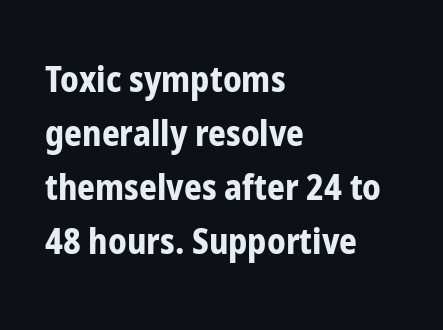
This sample is left-justified, so line endings fall wherever the words run out. Inter-character spacing is left at the font's built-in metrics. The strip under each line holds only bare page. Look at the bottom of the vertical strokes: they stop flat, with no serifs. The lettering holds an erect, upright posture throughout.
